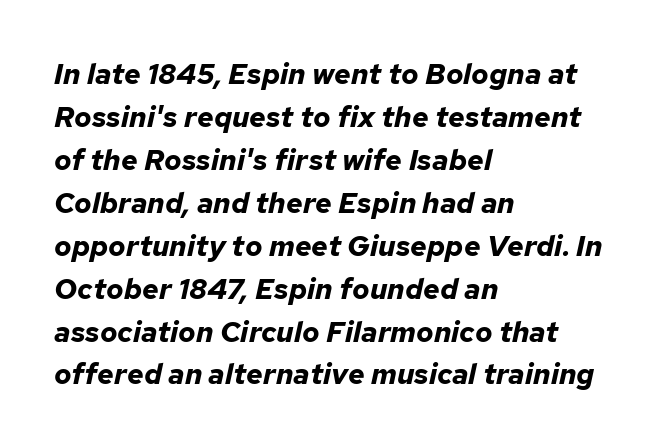
{"italic": "yes", "lean": "right", "slant_degrees": 12, "bold": "yes", "weight": "bold", "width": "normal", "stroke_contrast": "low", "x_height": "medium", "monospaced": "no", "underline": "no", "align": "left", "line_spacing": "normal", "line_spacing_ratio": 1.48, "letter_spacing": "normal", "letter_spacing_em": 0.0, "glyph_px": 29}
